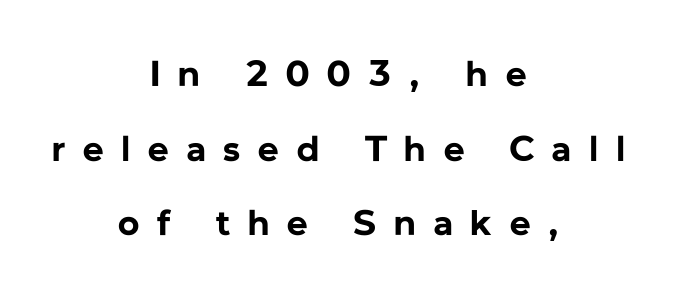
Each glyph is drawn with heavy, bold strokes. Each new line begins a long way beneath the previous one. Is there any slant? The stems are plumb. The passage shown has open, widely tracked lettering throughout. Descender tails drop into unmarked territory.
